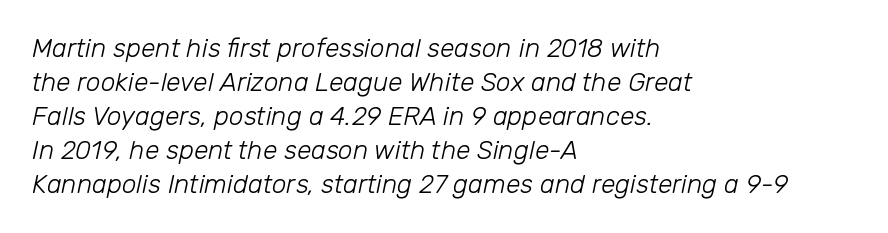
Q: Is the text bold? A: No.
Q: Is the text italic (slanted)? A: Yes, it leans right by about 12 degrees.
Q: Is the text underlined? A: No.
Q: How is the paragraph aligned? A: Left-aligned.
Q: Is the spacing between letters normal or unusually wide? A: Normal.
Q: Is the spacing between lines tight, normal or loose? A: Normal.
